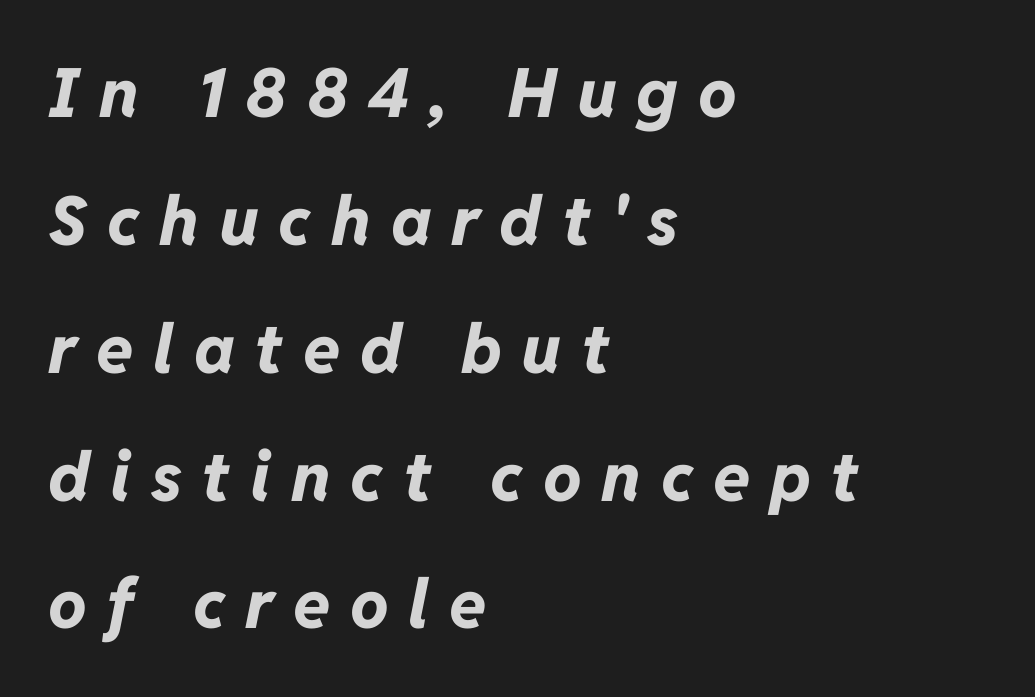
The image shows 68 px bold type, italic (leaning right); set left-aligned, line spacing 1.88x, unusually wide letter spacing (+0.29 em), not underlined; low stroke contrast and a medium x-height.
